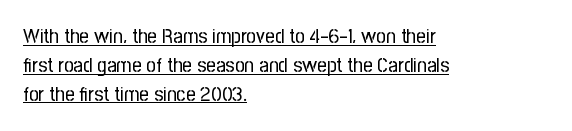
The image shows 21 px text type, upright; set left-aligned, normal line spacing (1.37x), normal letter spacing, underlined.
